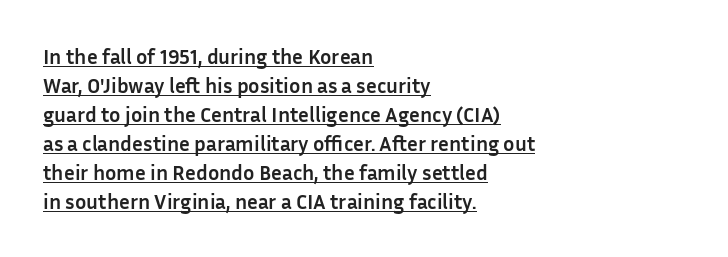
The image shows 21 px bold type, upright; set left-aligned, normal line spacing (1.38x), normal letter spacing, underlined.
